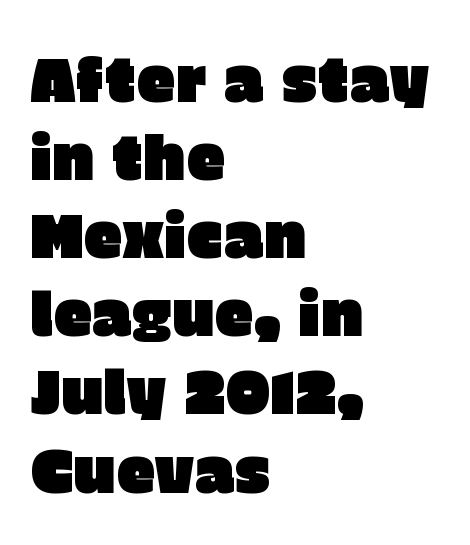
Line beginnings align vertically; line endings do not. Proportional: the letters do not fall into vertical columns. Does the lettering tilt? It doesn't — this is upright. Is this a sans? Yes — the strokes have no serifs. Each word holds together tightly as a unit, with standard inter-letter gaps. The vertical gap from one line to the next is medium.
